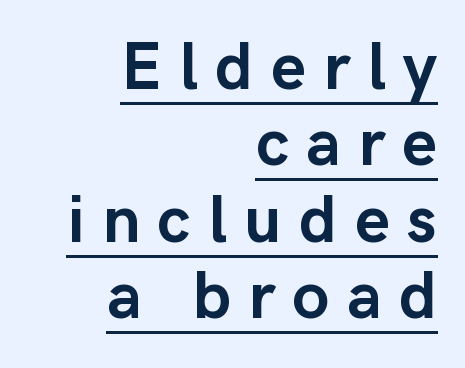
{"serif": "no", "italic": "no", "bold": "yes", "weight": "semibold", "width": "normal", "stroke_contrast": "low", "x_height": "medium", "monospaced": "no", "underline": "yes", "align": "right", "line_spacing": "tight", "line_spacing_ratio": 1.14, "letter_spacing": "wide", "letter_spacing_em": 0.26, "glyph_px": 67}
